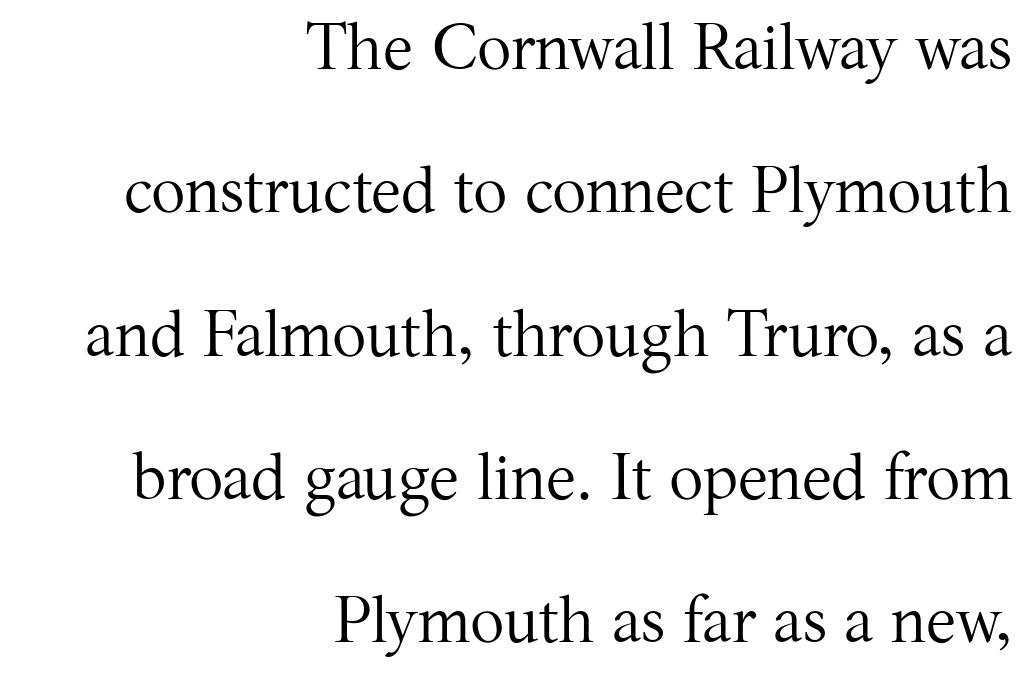
{"serif": "yes", "italic": "no", "bold": "no", "weight": "regular", "width": "normal", "stroke_contrast": "medium", "x_height": "medium", "monospaced": "no", "underline": "no", "align": "right", "line_spacing": "loose", "line_spacing_ratio": 2.24, "letter_spacing": "normal", "letter_spacing_em": 0.0, "glyph_px": 64}
